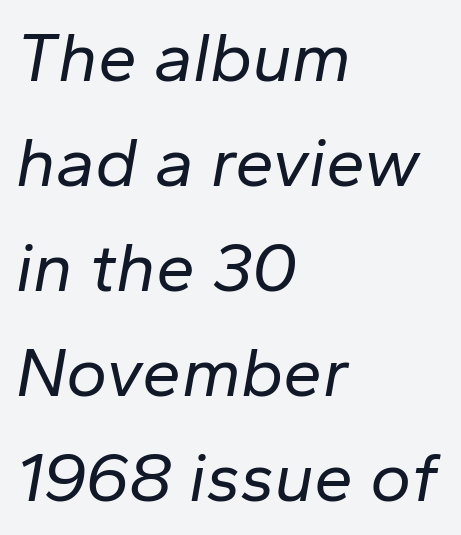
The image shows 70 px regular-weight type, italic (leaning right); set left-aligned, normal line spacing (1.5x), normal letter spacing, not underlined; low stroke contrast and a medium x-height.
